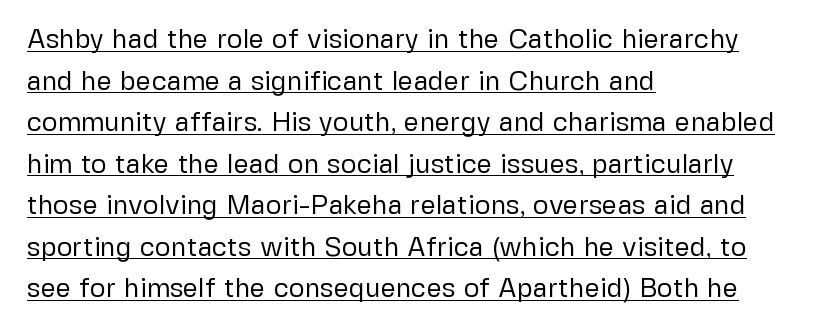
Q: Is the text bold? A: No.
Q: Is the text italic (slanted)? A: No, it is upright.
Q: Is the text underlined? A: Yes.
Q: How is the paragraph aligned? A: Left-aligned.
Q: Is the spacing between letters normal or unusually wide? A: Normal.
Q: Is the spacing between lines tight, normal or loose? A: Normal.
